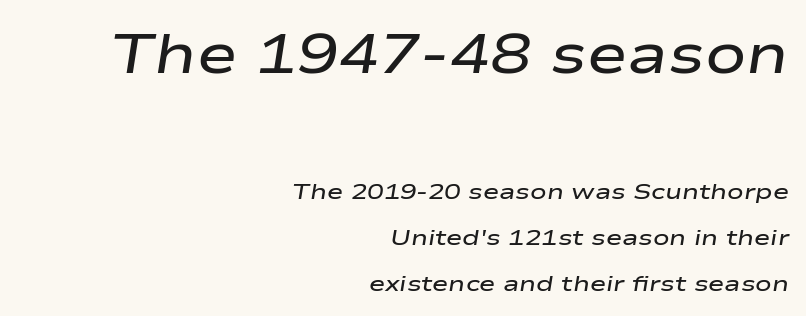
Q: Is the text bold? A: Semi-bold.
Q: Is the text italic (slanted)? A: Yes, it leans right by about 9 degrees.
Q: Is the text underlined? A: No.
Q: How is the paragraph aligned? A: Right-aligned.
Q: Is the spacing between letters normal or unusually wide? A: Normal.
Q: Is the spacing between lines tight, normal or loose? A: Loose.
Q: Which block of text is set in a larger size, the first (top) or the second (bottom)? A: The first (top) one.
Q: Width (condensed, normal, or wide)? A: Wide.
Q: Stroke contrast? A: Low.
Q: x-height? A: Medium.
Q: Monospaced? A: No.
